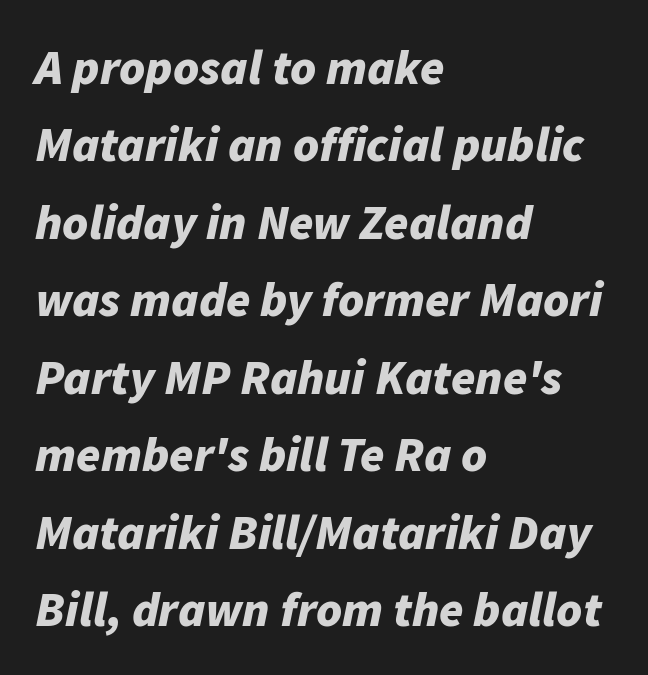
The rendering keeps characters at their native spacing. In terms of posture, this sample is oblique. Regular leading. The glyphs have the mass of a bold cut. Looks like regular typesetting: each glyph gets only the width it needs. Notice how the passage keeps a crisp vertical edge on the left only.
